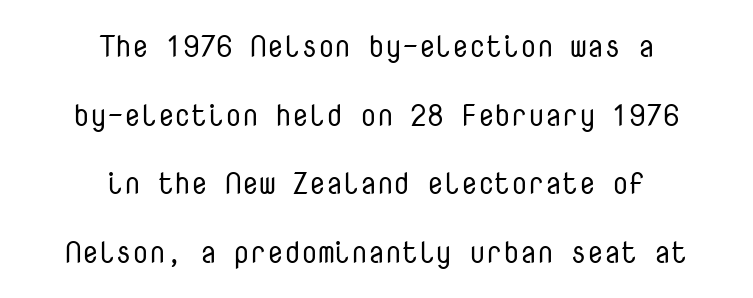
The image shows 30 px regular-weight sans-serif type, upright, monospaced; set centered, loose line spacing (2.29x), normal letter spacing, not underlined; low stroke contrast and a medium x-height.
